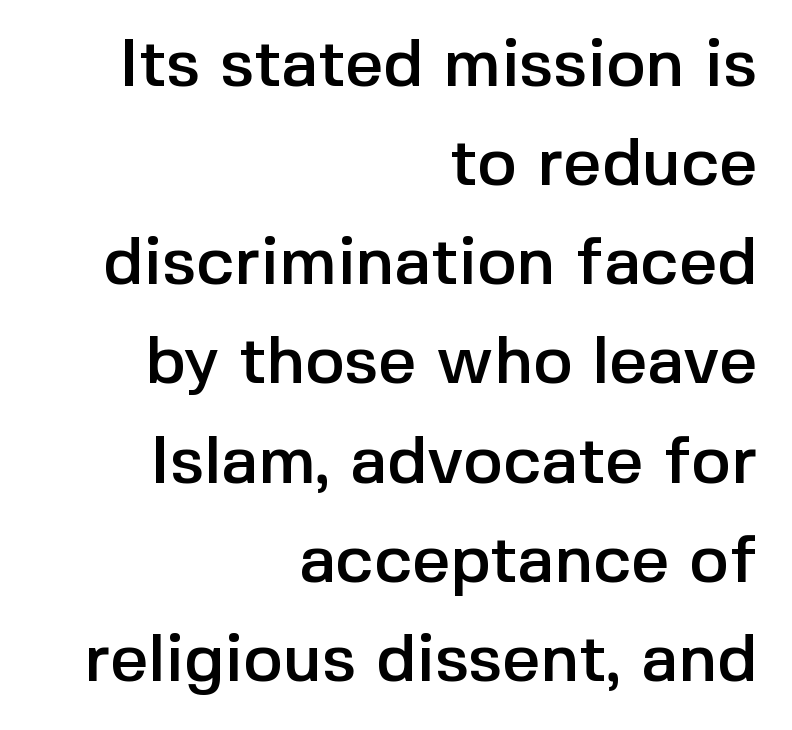
{"serif": "no", "italic": "no", "width": "normal", "x_height": "medium", "monospaced": "no", "underline": "no", "align": "right", "line_spacing": "normal", "line_spacing_ratio": 1.48, "letter_spacing": "normal", "letter_spacing_em": 0.0, "glyph_px": 67}
